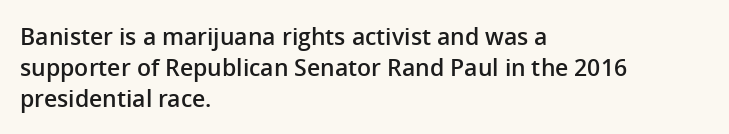
The image shows 23 px text type, upright; set left-aligned, normal line spacing (1.34x), normal letter spacing, not underlined.
